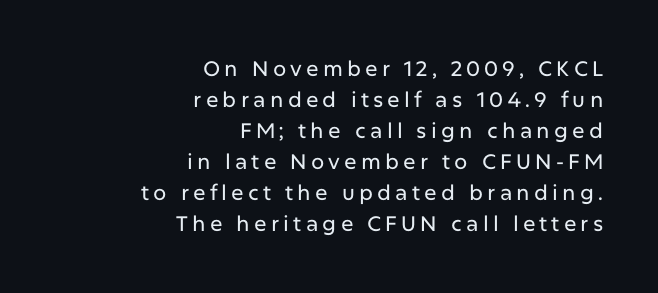
Every row of glyphs terminates at an identical x-position on the right. Each new line begins a customary step beneath the previous one. In terms of posture, this sample is upright. Inter-character spacing is expanded well beyond the font's built-in metrics. The area under the type is left untouched.
